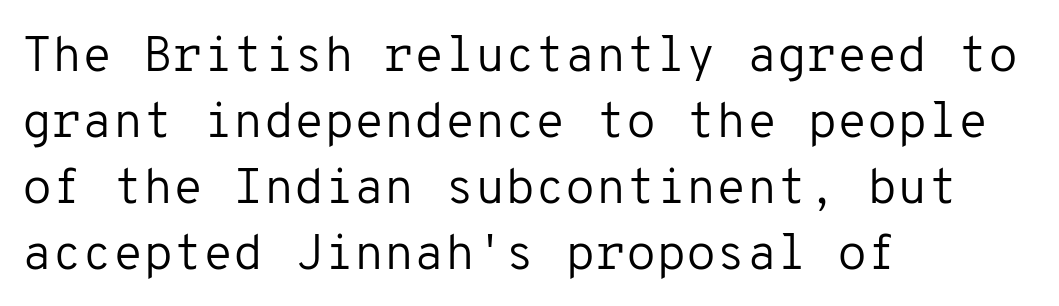
Q: Is the text bold? A: No.
Q: Is the text italic (slanted)? A: No, it is upright.
Q: Is the typeface a serif or a sans-serif typeface? A: Sans-serif.
Q: Is the text underlined? A: No.
Q: How is the paragraph aligned? A: Left-aligned.
Q: Is the spacing between letters normal or unusually wide? A: Normal.
Q: Is the spacing between lines tight, normal or loose? A: Normal.
Q: Width (condensed, normal, or wide)? A: Normal.
Q: Stroke contrast? A: Low.
Q: x-height? A: Medium.
Q: Monospaced? A: Yes.
